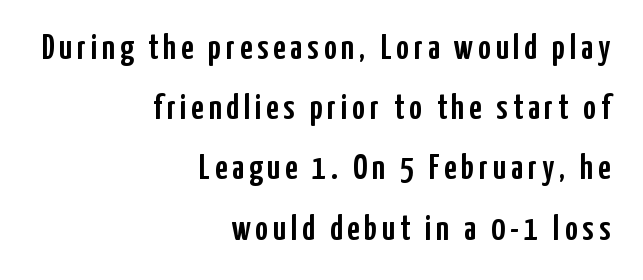
The passage is arranged like a letterhead date or caption credit — flush right. A typesetter would call this proportional, since set widths differ per character. The string is rendered with underlining switched off. No italicization has been applied; the sample stays upright. I'd call this a sans setting — the letters go barefoot.
